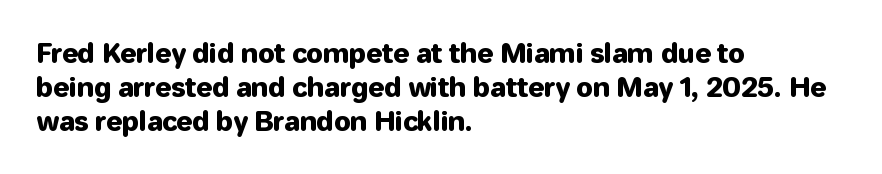
This sample uses plain, unmodified letter spacing. The setting favours the left margin, as ordinary paragraphs usually do. Does the lettering tilt? It doesn't — this is upright. Is there much room between lines? A standard amount, neither cramped nor airy.
